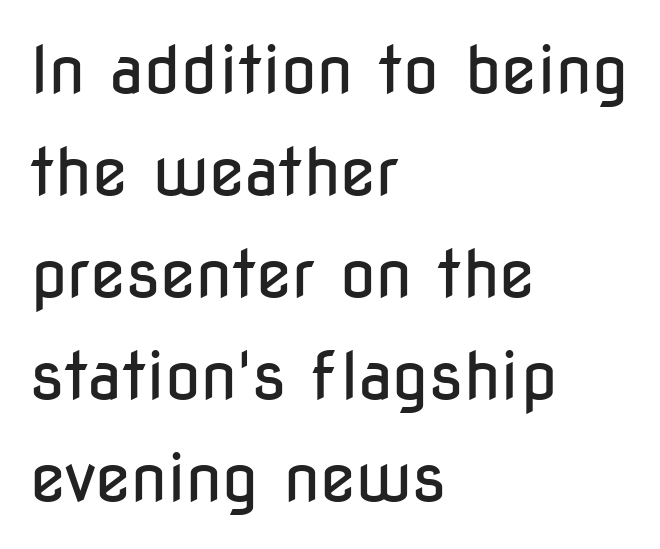
Letterform terminals end flat and unadorned throughout the passage. Look at the tracking — it's just the regular setting, nothing added. Plain, unruled lines of type. Every row of glyphs begins at an identical x-position on the left. Baseline-to-baseline distance is the conventional proportion of letter height.
